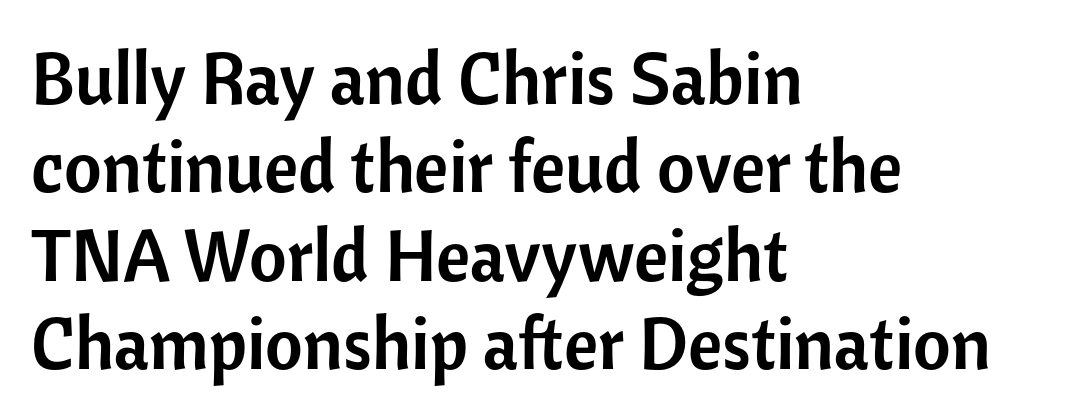
Q: Is the text italic (slanted)? A: No, it is upright.
Q: Is the typeface a serif or a sans-serif typeface? A: Sans-serif.
Q: Is the text underlined? A: No.
Q: How is the paragraph aligned? A: Left-aligned.
Q: Is the spacing between letters normal or unusually wide? A: Normal.
Q: Width (condensed, normal, or wide)? A: Normal.
Q: Stroke contrast? A: Low.
Q: x-height? A: Medium.
Q: Monospaced? A: No.
